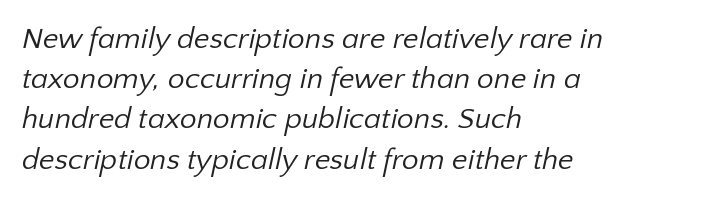
{"serif": "no", "bold": "no", "weight": "regular", "width": "normal", "stroke_contrast": "low", "x_height": "medium", "monospaced": "no", "underline": "no", "align": "left", "line_spacing": "normal", "line_spacing_ratio": 1.34, "letter_spacing": "normal", "letter_spacing_em": 0.0, "glyph_px": 30}
